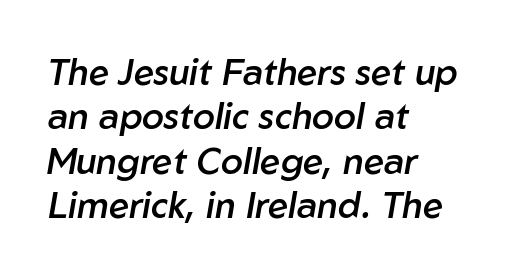
The lettering tilts uniformly, giving the passage an italic look. Caption: standard tracking, unaltered. On the weight axis this lands at semibold, roughly 600. A bare baseline throughout the passage. Is the block centered? No — it sits flush against the left margin.
